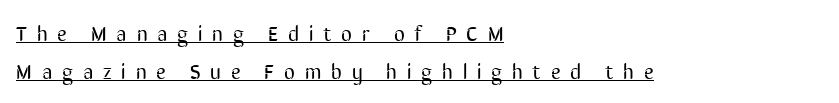
This rendering widens character spacing well past its baseline value. The lettering holds an erect, upright posture throughout. Typeset ragged right — the left edge is the straight one. The strokes are not fattened; the text isn't bold.
